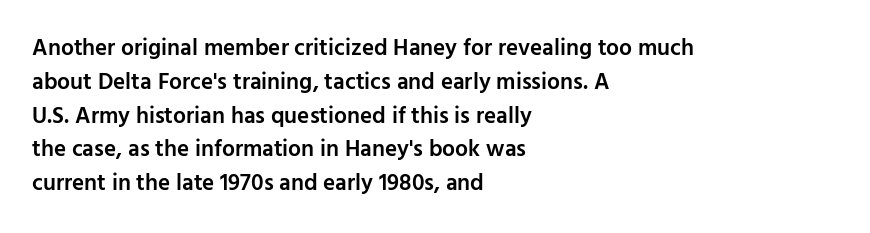
Upright lettering throughout. Reading down the block, your eye returns to a fixed left position each line. Strokes here are thickened, but only to semibold level. Evenly set lines give the paragraph a standard silhouette. Standard letterfit; no display-style spreading of the glyphs. Clear beneath every line of the passage.
